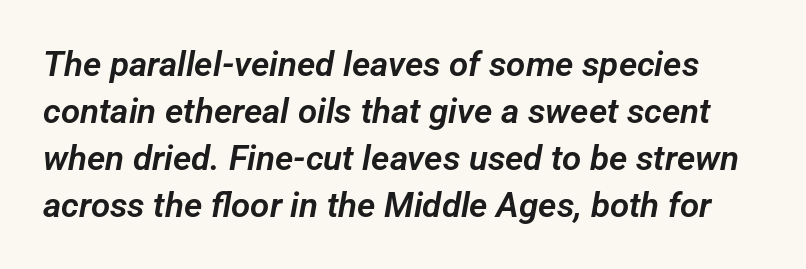
The image shows 35 px sans-serif type; set normal line spacing (1.34x), normal letter spacing, not underlined; low stroke contrast and a medium x-height.
